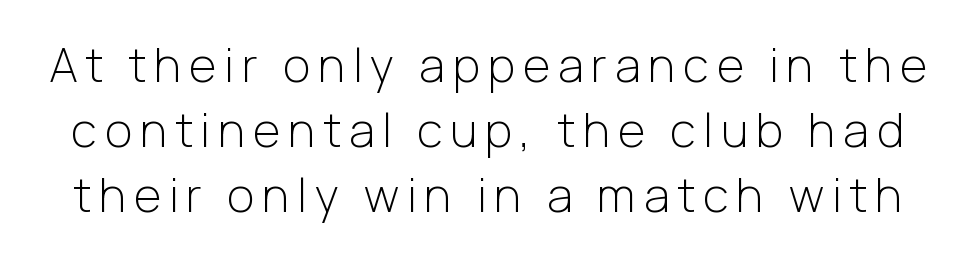
The image shows 47 px light sans-serif type, upright; set normal line spacing (1.38x), not underlined; low stroke contrast and a medium x-height.
